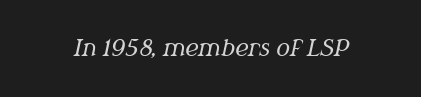
Q: Is the text bold? A: No.
Q: Is the text italic (slanted)? A: Yes, it leans right by about 12 degrees.
Q: Is the text underlined? A: No.
Q: Is the spacing between letters normal or unusually wide? A: Normal.
